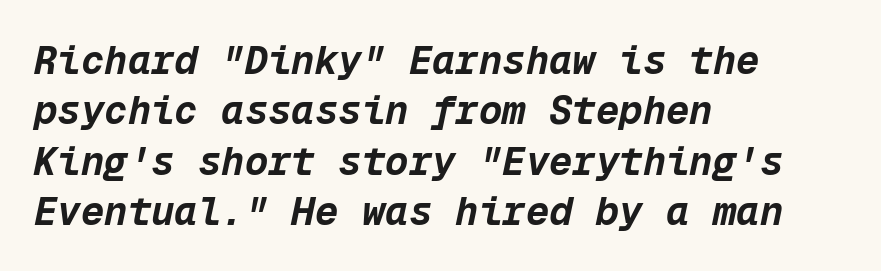
The image shows 39 px bold type, italic (leaning right), monospaced; set left-aligned, normal line spacing (1.29x), normal letter spacing, not underlined; low stroke contrast and a medium x-height.
